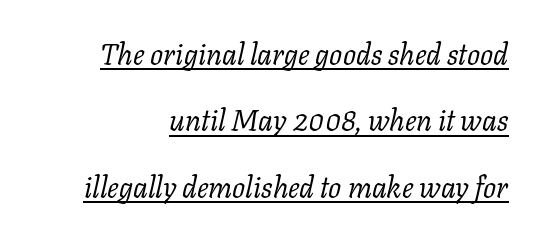
Q: Is the text bold? A: No.
Q: Is the text italic (slanted)? A: Yes, it leans right by about 11 degrees.
Q: Is the typeface a serif or a sans-serif typeface? A: Serif.
Q: Is the text underlined? A: Yes.
Q: Is the spacing between letters normal or unusually wide? A: Normal.
Q: Is the spacing between lines tight, normal or loose? A: Loose.
Q: Width (condensed, normal, or wide)? A: Normal.
Q: Stroke contrast? A: Low.
Q: x-height? A: Medium.
Q: Monospaced? A: No.
